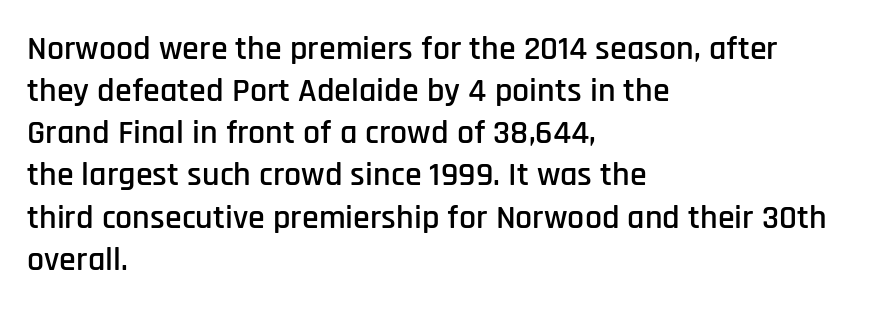
{"serif": "no", "italic": "no", "width": "condensed", "stroke_contrast": "low", "x_height": "large", "monospaced": "no", "underline": "no", "align": "left", "line_spacing_ratio": 1.24, "letter_spacing": "normal", "letter_spacing_em": 0.0, "glyph_px": 34}
